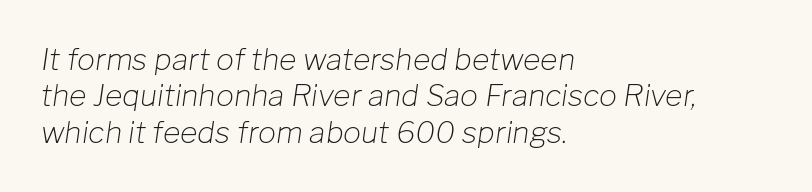
{"italic": "yes", "lean": "right", "slant_degrees": 8, "bold": "no", "weight": "light", "width": "normal", "stroke_contrast": "low", "x_height": "medium", "monospaced": "no", "underline": "no", "align": "left", "line_spacing_ratio": 1.21, "letter_spacing": "normal", "letter_spacing_em": 0.0, "glyph_px": 30}
